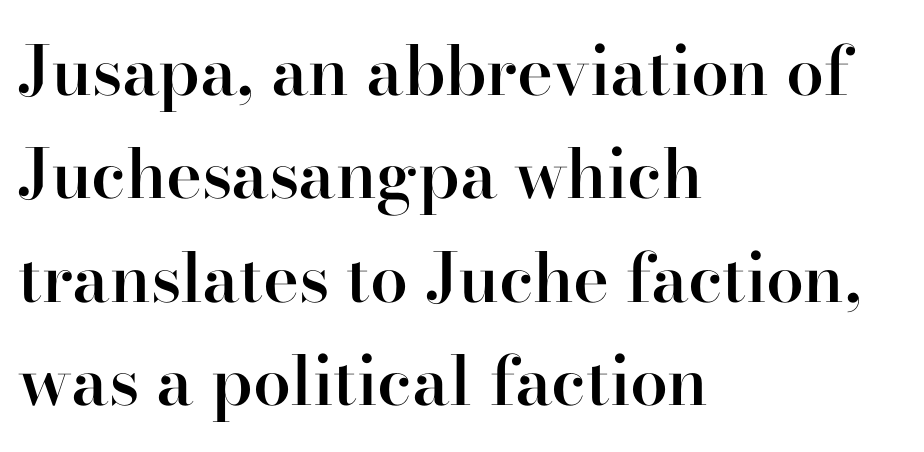
What stands out about the letter spacing? Nothing — it is the standard amount. This rendering employs a face with finishing strokes, i.e., a serif. Interline gaps are of average width in this sample. A semibold gives these letters moderate extra thickness, short of bold. Style check: upright. Descenders are the only things crossing below the line.
